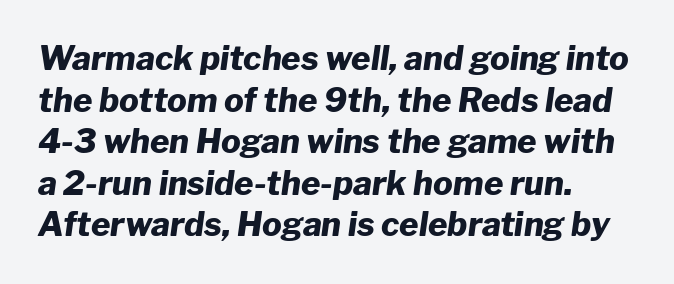
Q: Is the text bold? A: Yes.
Q: Is the text italic (slanted)? A: Yes, it leans right by about 8 degrees.
Q: Is the text underlined? A: No.
Q: How is the paragraph aligned? A: Left-aligned.
Q: Is the spacing between letters normal or unusually wide? A: Normal.
Q: Is the spacing between lines tight, normal or loose? A: Normal.
Q: Width (condensed, normal, or wide)? A: Normal.
Q: Stroke contrast? A: Low.
Q: x-height? A: Medium.
Q: Monospaced? A: No.
